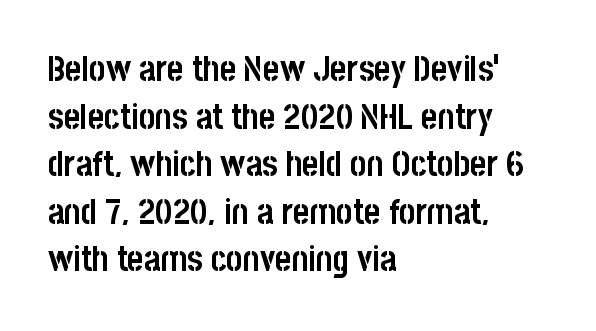
The leading is moderate, giving the passage an even texture. No feet cap the strokes, marking this as sans-serif type. Honestly, there is no underline to notice here at all. A classic flush-left, rag-right setting is used for this passage. Caption: bold face, heavy strokes. The face used here is proportionally spaced, like ordinary book or web type.
